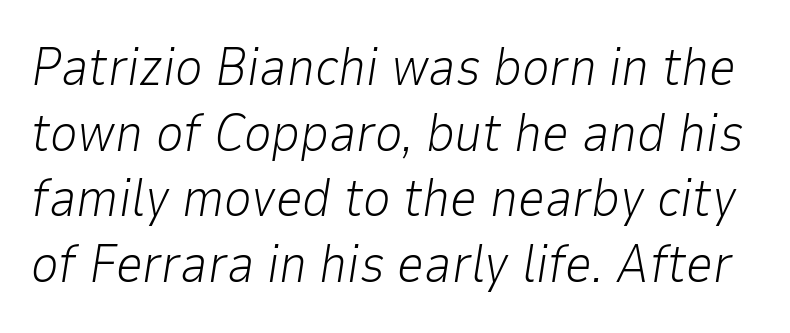
These glyphs show unthickened strokes, regular width or finer. An italicized treatment has been applied to the whole sample. These lines are rendered in a variable-pitch font. Letter spacing: default. The zone under the glyphs is completely vacant.
